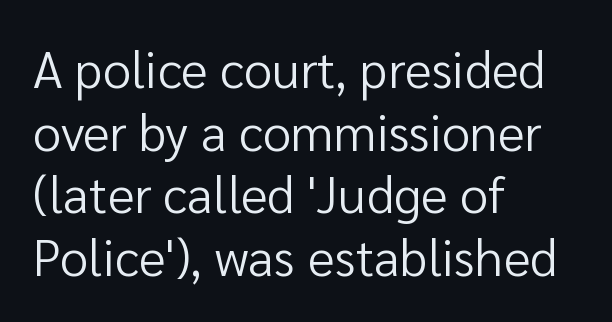
Q: Is the text bold? A: No.
Q: Is the text italic (slanted)? A: No, it is upright.
Q: Is the typeface a serif or a sans-serif typeface? A: Sans-serif.
Q: Is the text underlined? A: No.
Q: How is the paragraph aligned? A: Left-aligned.
Q: Is the spacing between letters normal or unusually wide? A: Normal.
Q: Width (condensed, normal, or wide)? A: Normal.
Q: Stroke contrast? A: Low.
Q: x-height? A: Medium.
Q: Monospaced? A: No.
